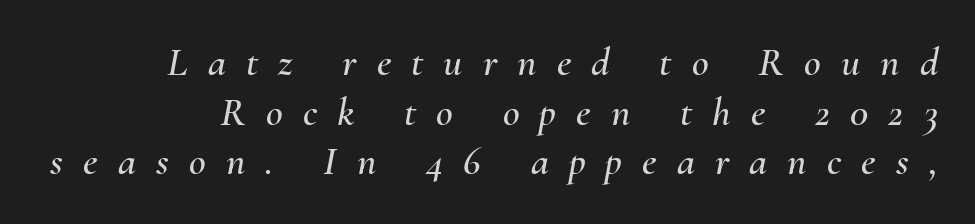
The image shows 41 px text type, italic (leaning right); set line spacing 1.21x, unusually wide letter spacing (+0.49 em), not underlined; medium stroke contrast and a small x-height.
